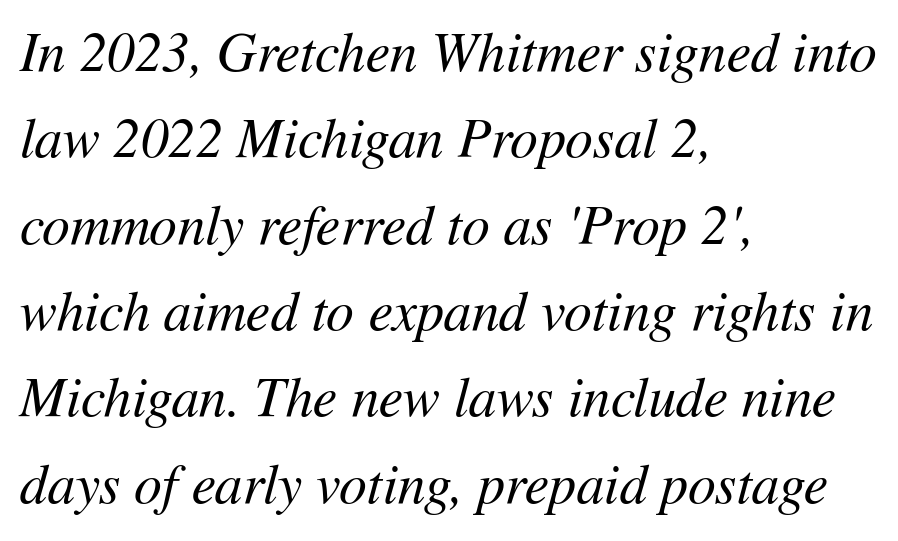
Q: Is the text bold? A: No.
Q: Is the text italic (slanted)? A: Yes, it leans right by about 11 degrees.
Q: Is the text underlined? A: No.
Q: How is the paragraph aligned? A: Left-aligned.
Q: Is the spacing between letters normal or unusually wide? A: Normal.
Q: Is the spacing between lines tight, normal or loose? A: Normal.
Q: Width (condensed, normal, or wide)? A: Normal.
Q: Stroke contrast? A: Medium.
Q: x-height? A: Medium.
Q: Monospaced? A: No.
